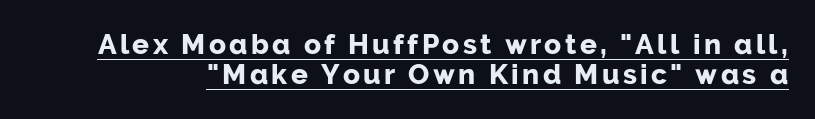
Q: Is the text bold? A: Yes.
Q: Is the text italic (slanted)? A: No, it is upright.
Q: Is the typeface a serif or a sans-serif typeface? A: Sans-serif.
Q: Is the text underlined? A: Yes.
Q: Is the spacing between lines tight, normal or loose? A: Tight.
Q: Width (condensed, normal, or wide)? A: Normal.
Q: Stroke contrast? A: Low.
Q: x-height? A: Medium.
Q: Monospaced? A: No.
